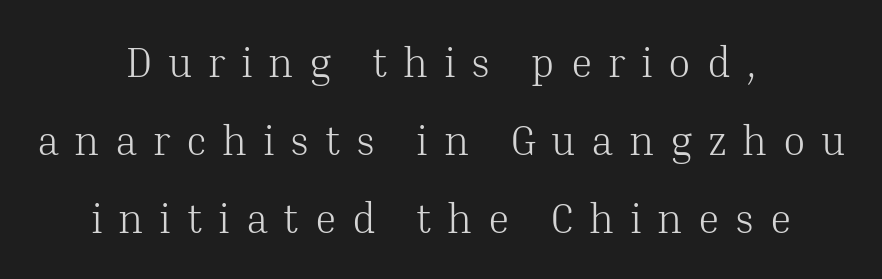
Posture: upright roman. The setting favours the middle, as headings and verse often do. Descenders hang freely into open space. Quick note: interline space is abundant. You could not count columns in this text — the font is proportionally spaced. Serifs: yes, visible at the terminals of the letterforms.
